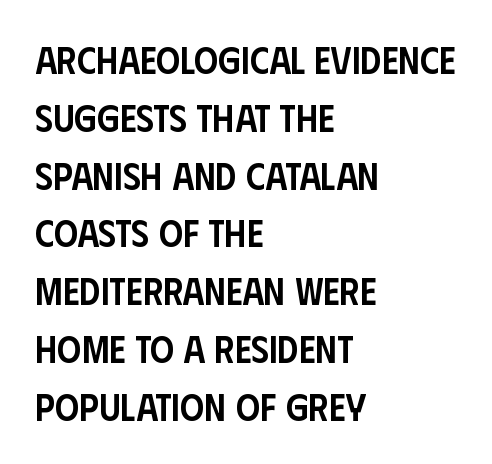
{"serif": "no", "italic": "no", "bold": "semi", "weight": "semibold", "width": "condensed", "stroke_contrast": "low", "x_height": "large", "monospaced": "no", "underline": "no", "align": "left", "line_spacing": "normal", "line_spacing_ratio": 1.52, "letter_spacing": "normal", "letter_spacing_em": 0.0, "glyph_px": 38}
